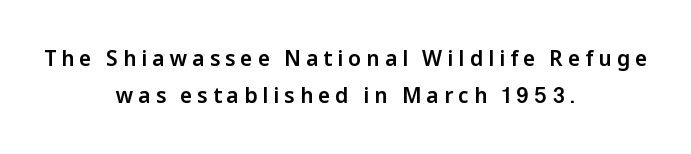
{"italic": "no", "underline": "no", "align": "center", "line_spacing_ratio": 1.78, "letter_spacing": "wide", "letter_spacing_em": 0.24, "glyph_px": 21}
